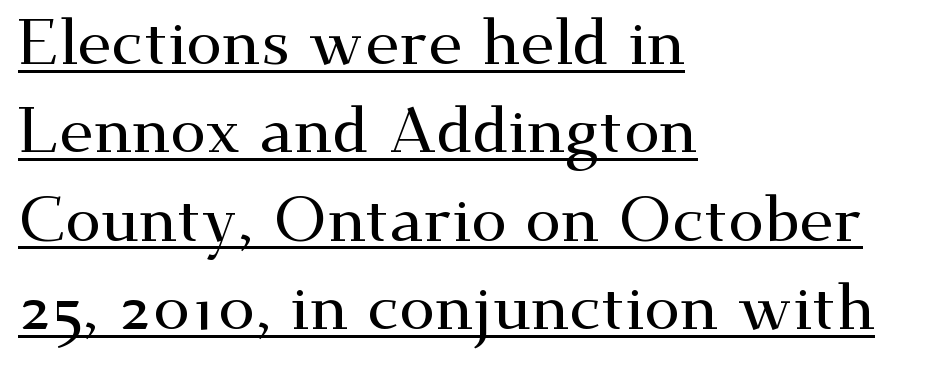
Style check: upright. Characters follow at the spacing the type designer built in. You can see a thin bar hugging the bottom of the glyphs. The letters advance in unequal steps, a hallmark of proportional type.
